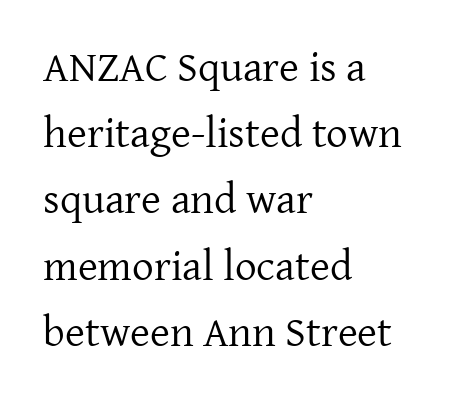
Caption: multi-line text, flush left, ragged right. Is there much room between lines? A standard amount, neither cramped nor airy. A roman cut, with each character standing at attention. How are the letters spaced? Ordinarily, with no added tracking.
